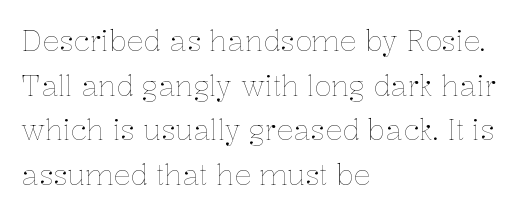
The rag falls on the right side of this text block. A typesetter would call this zero additional tracking. Each new line begins a customary step beneath the previous one. Summary of weight: not heavy and not bold.
